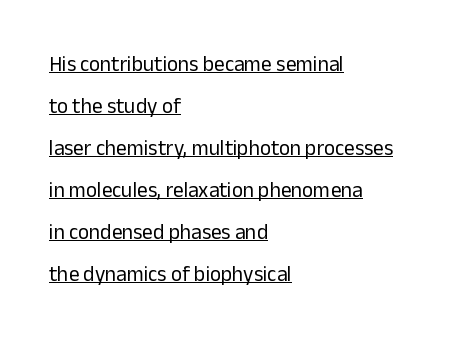
The image shows 21 px text type, upright; set left-aligned, loose line spacing (2.0x), normal letter spacing, underlined.
